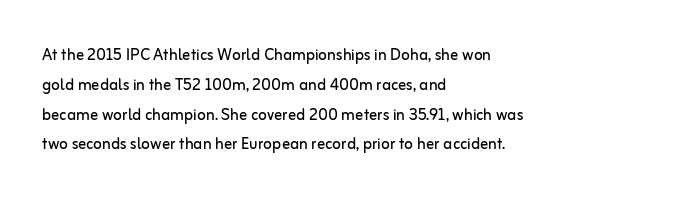
The image shows 20 px text type, upright; set left-aligned, normal line spacing (1.49x), normal letter spacing, not underlined.
